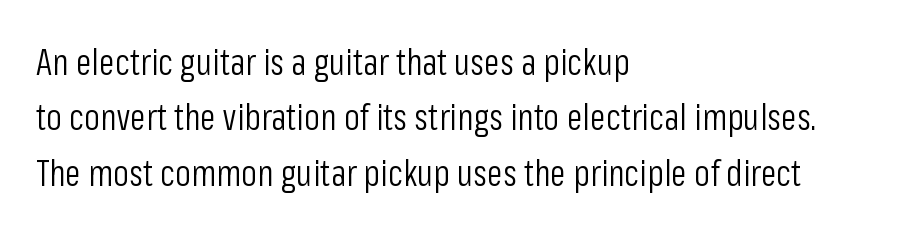
{"serif": "no", "italic": "no", "bold": "no", "weight": "light", "width": "condensed", "stroke_contrast": "low", "x_height": "medium", "monospaced": "no", "underline": "no", "align": "left", "line_spacing": "normal", "line_spacing_ratio": 1.54, "letter_spacing": "normal", "letter_spacing_em": 0.0, "glyph_px": 36}
